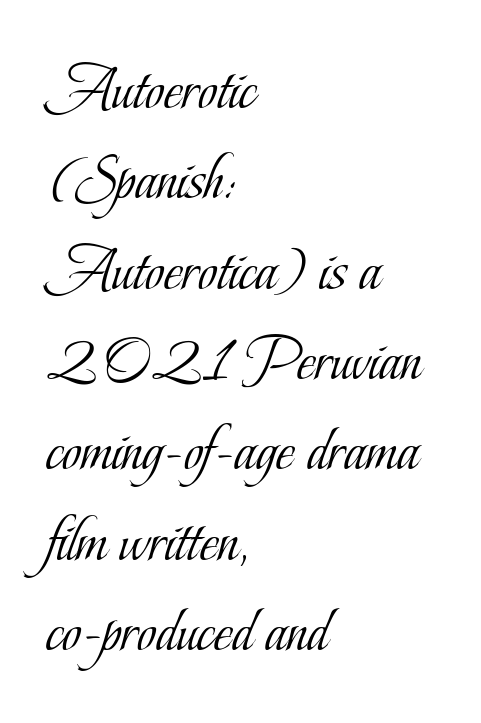
The image shows 65 px light, condensed serif type; set left-aligned, normal line spacing (1.39x), normal letter spacing, not underlined; low stroke contrast and a small x-height.
